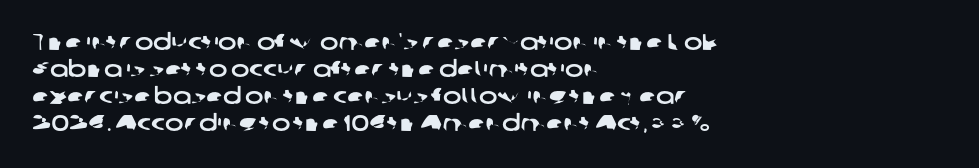
Underlining? Definitely not there. Does the copy run flush right? No — it runs flush left. Spacing between characters is what you'd get straight out of the box.
